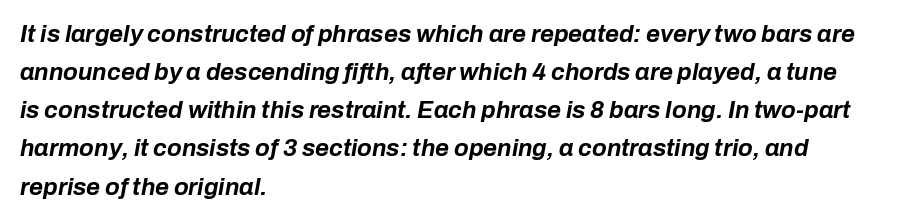
{"italic": "yes", "lean": "right", "slant_degrees": 10, "bold": "yes", "underline": "no", "align": "left", "line_spacing": "normal", "line_spacing_ratio": 1.59, "letter_spacing": "normal", "letter_spacing_em": 0.0, "glyph_px": 24}
